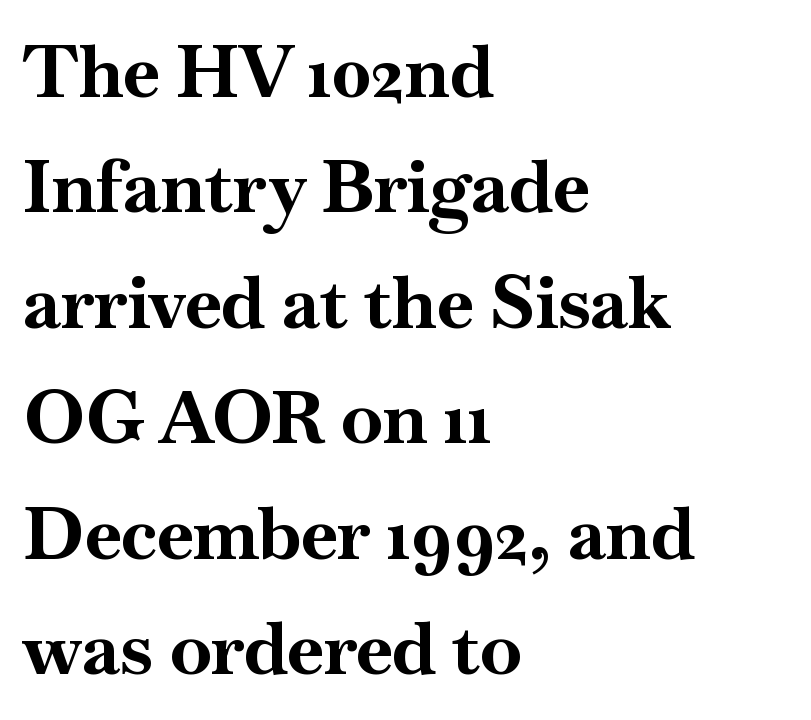
The passage shown stacks its lines at a standard gap. What stands out about the letter spacing? Nothing — it is the standard amount. Regarding serifs, this sample has them. A full-strength bold gives these letters their thick strokes. Caption: multi-line text, flush left, ragged right.
